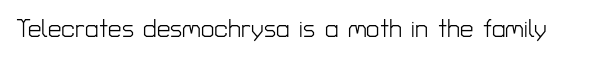
Q: Is the text bold? A: No.
Q: Is the text italic (slanted)? A: No, it is upright.
Q: Is the text underlined? A: No.
Q: Is the spacing between letters normal or unusually wide? A: Normal.
